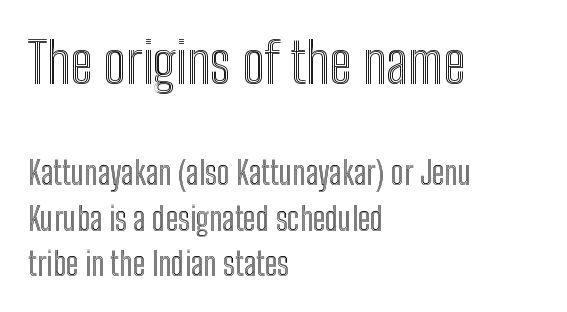
Type without underlining. Reading down the column, the eye jumps a familiar distance to each next line. Here the designer chose a conventional face with non-uniform glyph widths. Does extra space separate the letters? No, they use regular spacing. The initial chunk of copy outweighs the following chunk in type size. Rendered with straight, roman letterforms.
